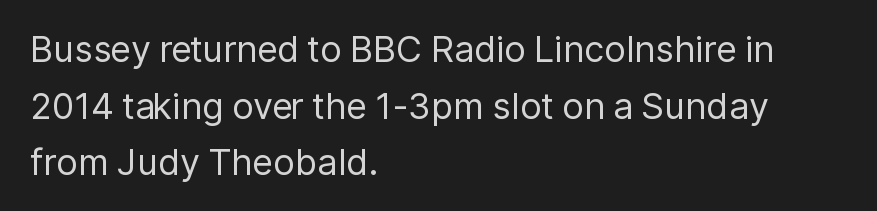
In CSS terms this would be text-align: left. Weight: in the light-to-regular range. Serifs: no, the terminals of the letterforms are clean. A typesetter would call this zero additional tracking. Descenders hang freely into open space. Normally led — the rows are evenly, conventionally spaced.
